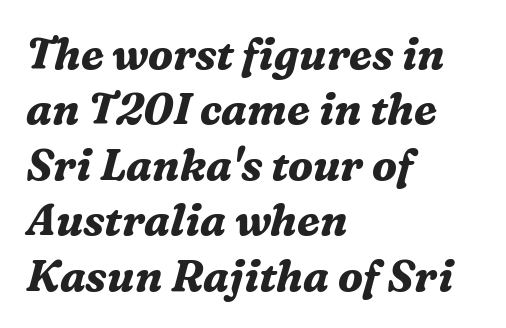
The image shows 43 px bold serif type, italic (leaning right); set left-aligned, normal line spacing (1.29x), normal letter spacing, not underlined; medium stroke contrast and a medium x-height.
